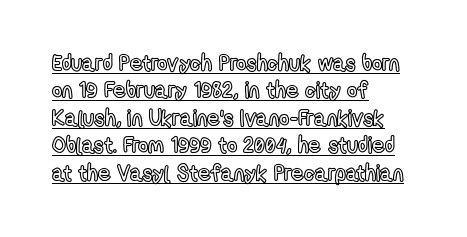
Q: Is the text italic (slanted)? A: No, it is upright.
Q: Is the text underlined? A: Yes.
Q: How is the paragraph aligned? A: Left-aligned.
Q: Is the spacing between letters normal or unusually wide? A: Normal.
Q: Is the spacing between lines tight, normal or loose? A: Normal.
